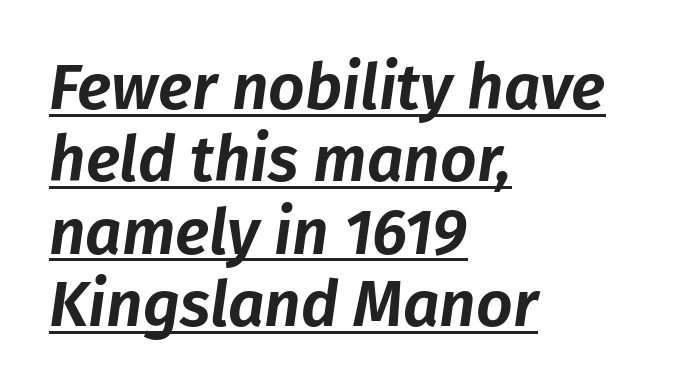
{"italic": "yes", "lean": "right", "slant_degrees": 8, "width": "normal", "stroke_contrast": "low", "x_height": "medium", "monospaced": "no", "underline": "yes", "align": "left", "line_spacing": "tight", "line_spacing_ratio": 1.13, "letter_spacing": "normal", "letter_spacing_em": 0.0, "glyph_px": 64}
